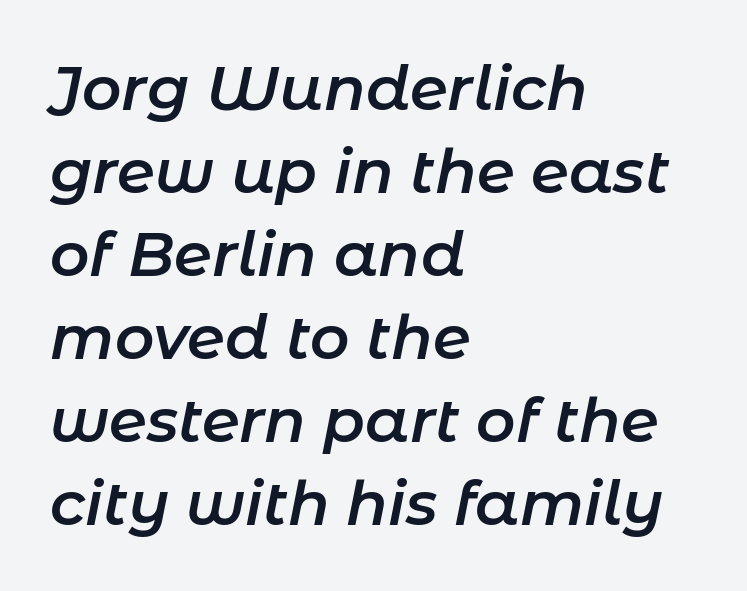
The image shows 61 px semibold type, italic (leaning right); set left-aligned, normal line spacing (1.36x), normal letter spacing, not underlined; low stroke contrast and a medium x-height.
